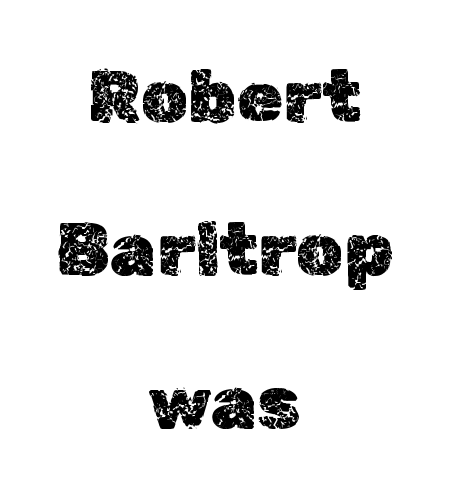
Q: Is the text italic (slanted)? A: No, it is upright.
Q: Is the text underlined? A: No.
Q: How is the paragraph aligned? A: Centered.
Q: Is the spacing between letters normal or unusually wide? A: Normal.
Q: Is the spacing between lines tight, normal or loose? A: Loose.
Q: Width (condensed, normal, or wide)? A: Normal.
Q: x-height? A: Medium.
Q: Monospaced? A: No.
